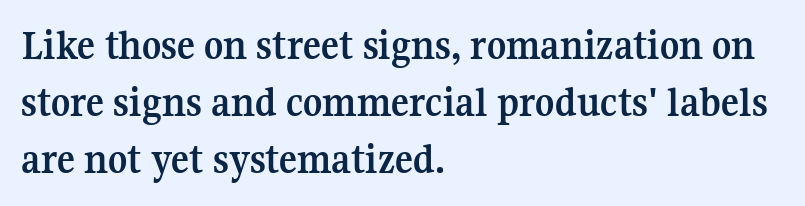
Casual observation: everything's shoved over to the left. Each letter keeps its own natural width here, so spacing adapts to shape. Classification — serif. Words appear dense and cohesive because spacing is normal.
